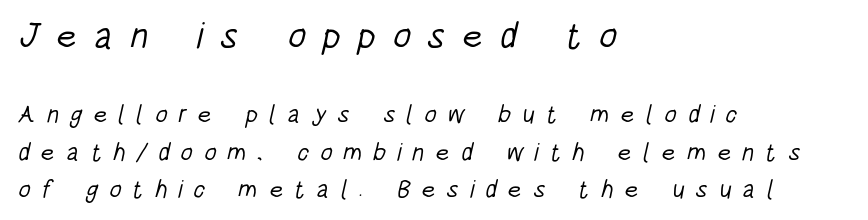
{"serif": "no", "bold": "no", "weight": "light", "width": "condensed", "stroke_contrast": "low", "x_height": "large", "monospaced": "no", "underline": "no", "align": "left", "line_spacing": "normal", "line_spacing_ratio": 1.5, "letter_spacing": "wide", "letter_spacing_em": 0.44, "larger_block": "first", "size_ratio": 1.48, "glyph_px": 37}
